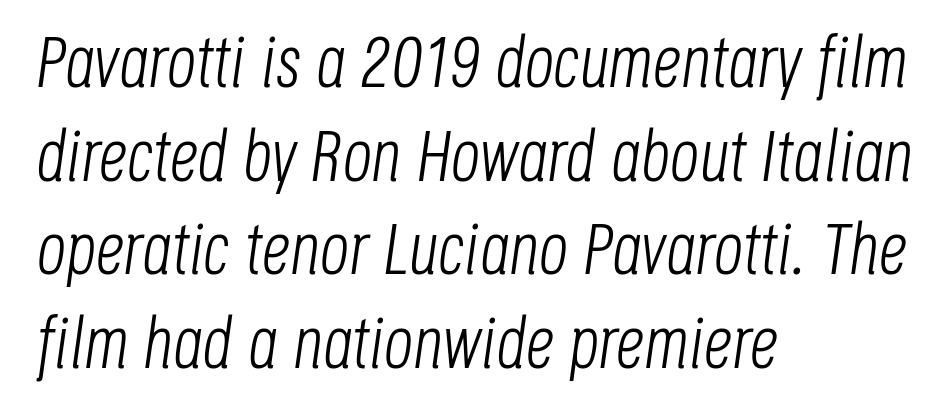
{"italic": "yes", "lean": "right", "slant_degrees": 8, "bold": "no", "weight": "light", "width": "condensed", "stroke_contrast": "low", "x_height": "large", "monospaced": "no", "underline": "no", "align": "left", "line_spacing": "normal", "line_spacing_ratio": 1.3, "letter_spacing": "normal", "letter_spacing_em": 0.0, "glyph_px": 72}
